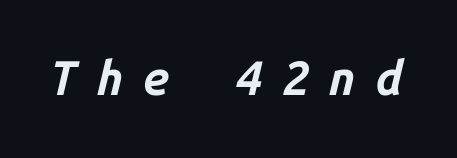
Q: Is the text bold? A: Yes.
Q: Is the text italic (slanted)? A: Yes, it leans right by about 14 degrees.
Q: Is the text underlined? A: No.
Q: Is the spacing between letters normal or unusually wide? A: Unusually wide.
Q: Width (condensed, normal, or wide)? A: Normal.
Q: Stroke contrast? A: Low.
Q: x-height? A: Medium.
Q: Monospaced? A: Yes.
